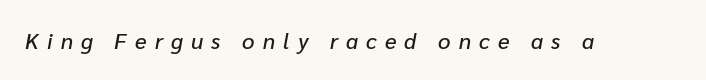
{"italic": "yes", "lean": "right", "slant_degrees": 10, "underline": "no", "letter_spacing": "wide", "letter_spacing_em": 0.37, "glyph_px": 22}
